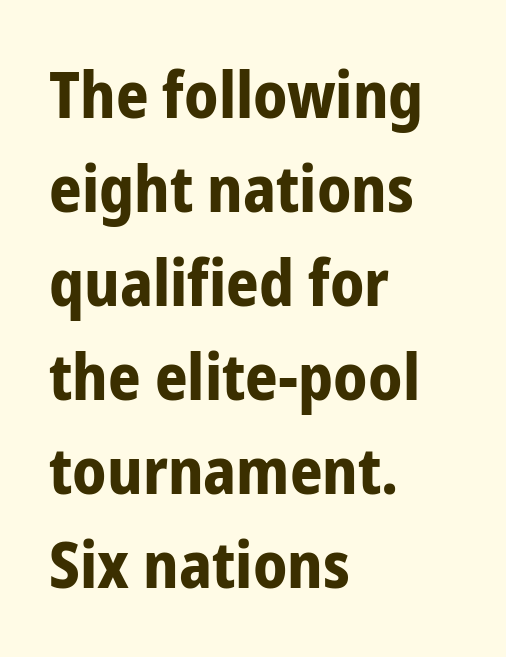
Reading down the column, the eye jumps a familiar distance to each next line. Does the type have serifs? No, each stem ends abruptly. The typography opts for an upright posture over an oblique one. Does the copy run flush right? No — it runs flush left. The foot of each line stays bare and open. Here the glyphs are tracked normally, forming tight word shapes.
